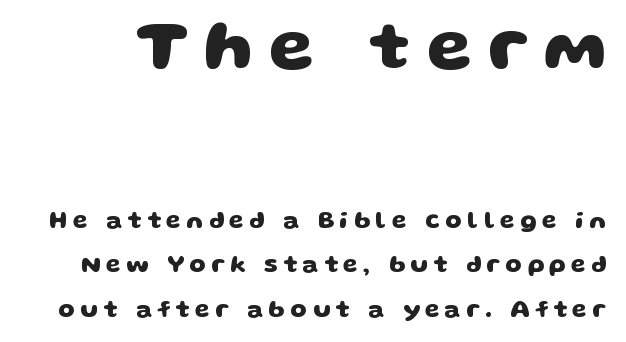
{"serif": "no", "bold": "yes", "weight": "heavy", "width": "wide", "stroke_contrast": "low", "x_height": "large", "monospaced": "no", "underline": "no", "line_spacing_ratio": 1.85, "letter_spacing": "wide", "letter_spacing_em": 0.22, "larger_block": "first", "size_ratio": 3.0, "glyph_px": 72}
